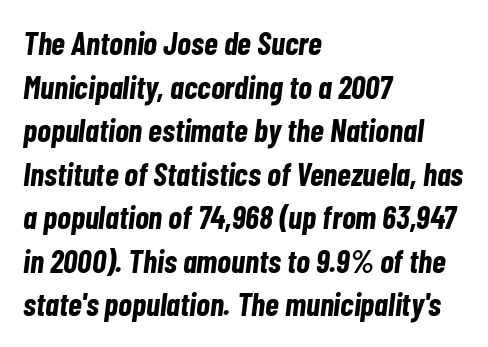
Q: Is the text bold? A: Yes.
Q: Is the text italic (slanted)? A: Yes, it leans right by about 7 degrees.
Q: Is the text underlined? A: No.
Q: How is the paragraph aligned? A: Left-aligned.
Q: Is the spacing between letters normal or unusually wide? A: Normal.
Q: Is the spacing between lines tight, normal or loose? A: Normal.
Q: Width (condensed, normal, or wide)? A: Condensed.
Q: Stroke contrast? A: Low.
Q: x-height? A: Medium.
Q: Monospaced? A: No.
